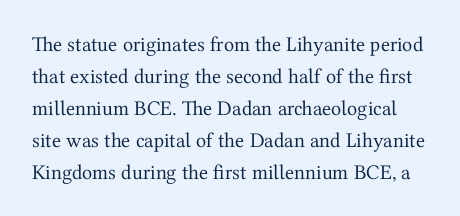
The image shows 21 px text type, upright; set normal line spacing (1.52x), normal letter spacing, not underlined.
